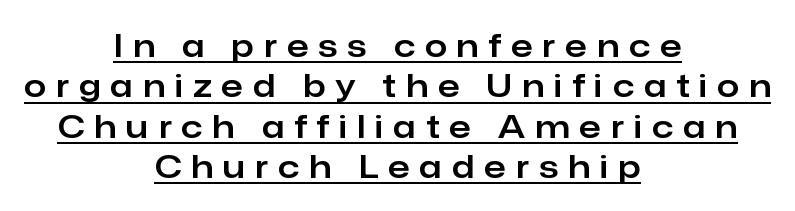
The image shows 32 px sans-serif type, upright; set centered, normal line spacing (1.26x), unusually wide letter spacing (+0.32 em), underlined; low stroke contrast and a medium x-height.
